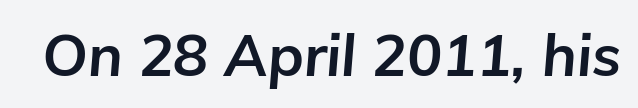
Q: Is the text bold? A: Yes.
Q: Is the text italic (slanted)? A: Yes, it leans right by about 5 degrees.
Q: Is the text underlined? A: No.
Q: Is the spacing between letters normal or unusually wide? A: Normal.
Q: Width (condensed, normal, or wide)? A: Normal.
Q: Stroke contrast? A: Low.
Q: x-height? A: Medium.
Q: Monospaced? A: No.
